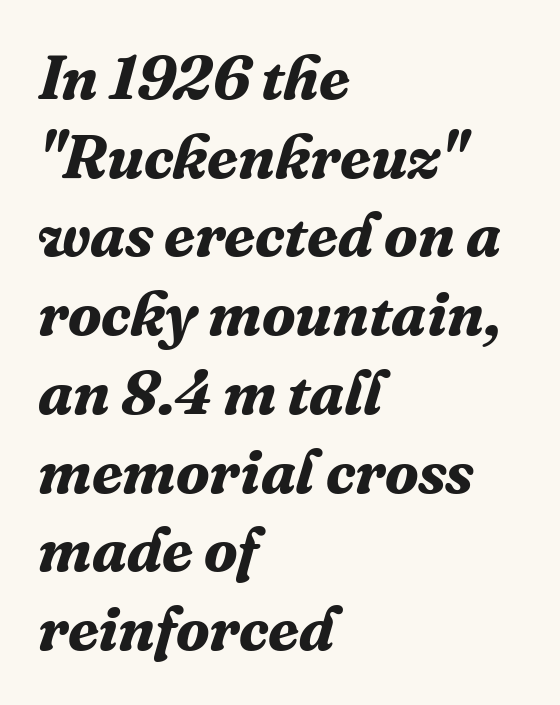
Q: Is the text bold? A: Yes.
Q: Is the text italic (slanted)? A: Yes, it leans right by about 16 degrees.
Q: Is the typeface a serif or a sans-serif typeface? A: Serif.
Q: Is the text underlined? A: No.
Q: How is the paragraph aligned? A: Left-aligned.
Q: Is the spacing between letters normal or unusually wide? A: Normal.
Q: Is the spacing between lines tight, normal or loose? A: Normal.
Q: Width (condensed, normal, or wide)? A: Normal.
Q: Stroke contrast? A: Medium.
Q: x-height? A: Medium.
Q: Monospaced? A: No.
